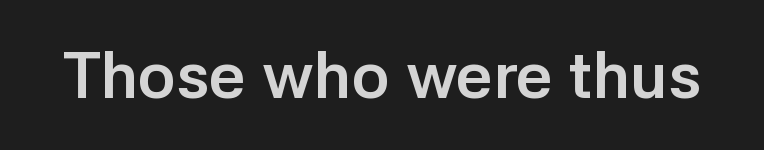
Q: Is the text bold? A: Yes.
Q: Is the text italic (slanted)? A: No, it is upright.
Q: Is the typeface a serif or a sans-serif typeface? A: Sans-serif.
Q: Is the text underlined? A: No.
Q: Is the spacing between letters normal or unusually wide? A: Normal.
Q: Width (condensed, normal, or wide)? A: Normal.
Q: Stroke contrast? A: Low.
Q: x-height? A: Medium.
Q: Monospaced? A: No.
